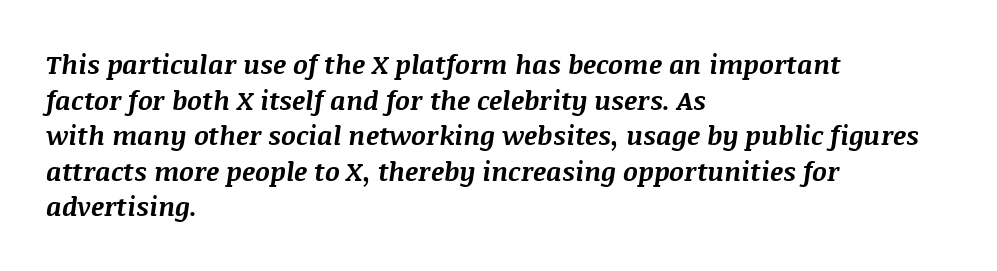
{"italic": "yes", "lean": "right", "slant_degrees": 8, "bold": "yes", "underline": "no", "align": "left", "line_spacing": "normal", "line_spacing_ratio": 1.37, "letter_spacing": "normal", "letter_spacing_em": 0.0, "glyph_px": 26}
